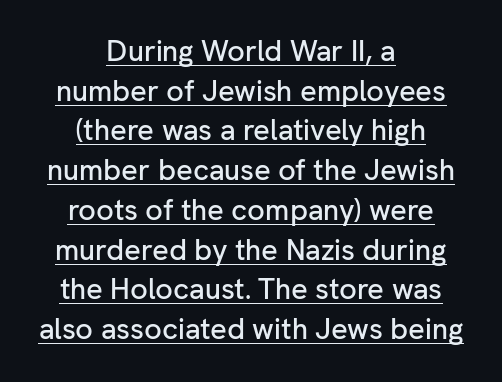
{"serif": "no", "italic": "no", "width": "normal", "stroke_contrast": "low", "x_height": "medium", "monospaced": "no", "underline": "yes", "align": "center", "line_spacing": "normal", "line_spacing_ratio": 1.37, "letter_spacing": "normal", "letter_spacing_em": 0.0, "glyph_px": 29}
